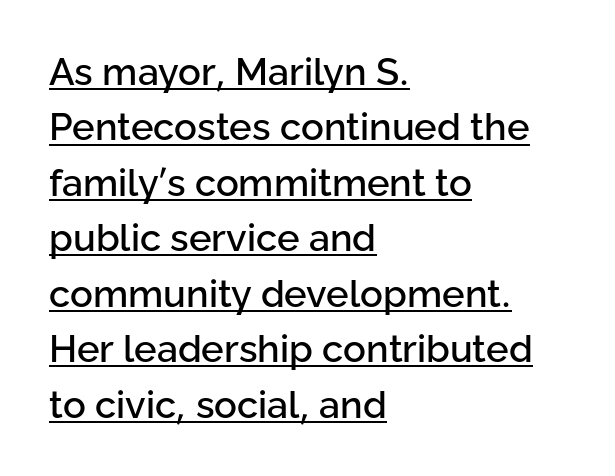
{"serif": "no", "italic": "no", "width": "normal", "stroke_contrast": "low", "x_height": "medium", "monospaced": "no", "underline": "yes", "align": "left", "line_spacing": "normal", "line_spacing_ratio": 1.46, "letter_spacing": "normal", "letter_spacing_em": 0.0, "glyph_px": 38}
